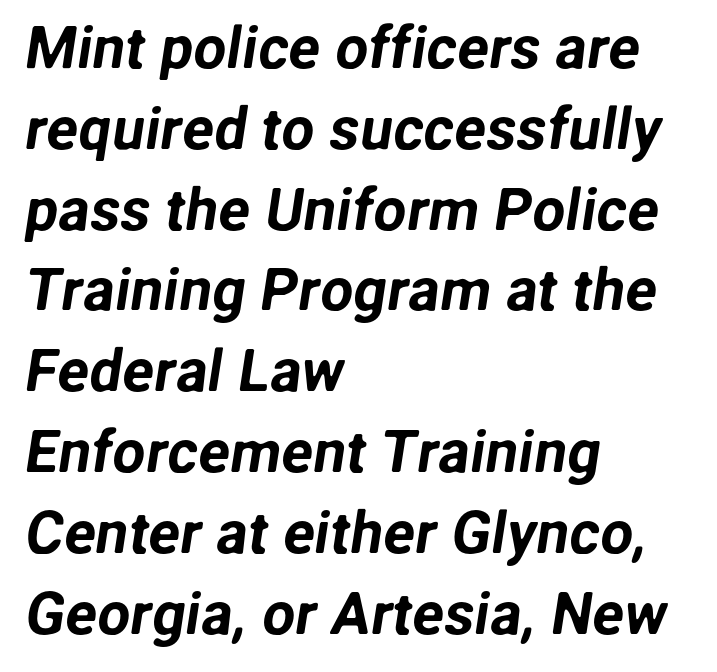
The image shows 59 px sans-serif type; set left-aligned, normal line spacing (1.37x), normal letter spacing, not underlined; low stroke contrast and a medium x-height.
